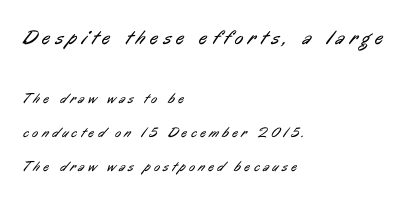
The image shows 20 px text type; set left-aligned, loose line spacing (2.44x), unusually wide letter spacing (+0.26 em), not underlined; the first (top) block is 1.43x larger.
